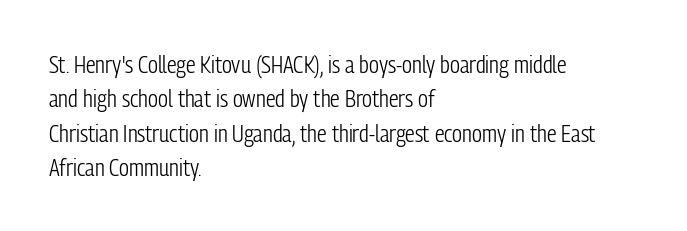
The image shows 24 px text type, upright; set left-aligned, normal line spacing (1.43x), normal letter spacing, not underlined.
